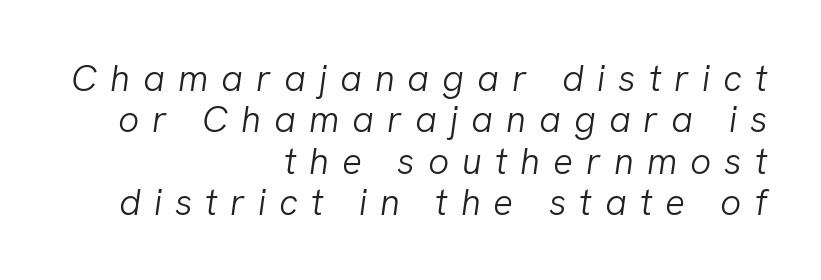
Students, note that the glyphs here are deliberately spaced far apart. No word sits above an underline. Notice how descenders almost collide with the ascenders below — that's tight leading. The face used here has a pronounced slope to its letters.
